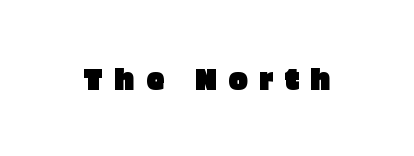
You can tell it's not italic because the verticals are truly vertical. The foot of each line stays bare and open. Character widths vary here, with narrow letters taking less room than wide ones. The font family rendered here belongs to the sans-serif group.
